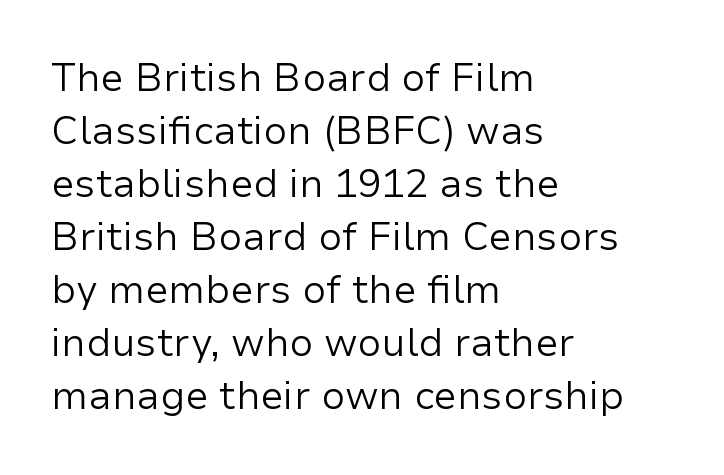
Q: Is the text bold? A: No.
Q: Is the text italic (slanted)? A: No, it is upright.
Q: Is the typeface a serif or a sans-serif typeface? A: Sans-serif.
Q: Is the text underlined? A: No.
Q: How is the paragraph aligned? A: Left-aligned.
Q: Is the spacing between letters normal or unusually wide? A: Normal.
Q: Is the spacing between lines tight, normal or loose? A: Normal.
Q: Width (condensed, normal, or wide)? A: Normal.
Q: Stroke contrast? A: Low.
Q: x-height? A: Medium.
Q: Monospaced? A: No.
